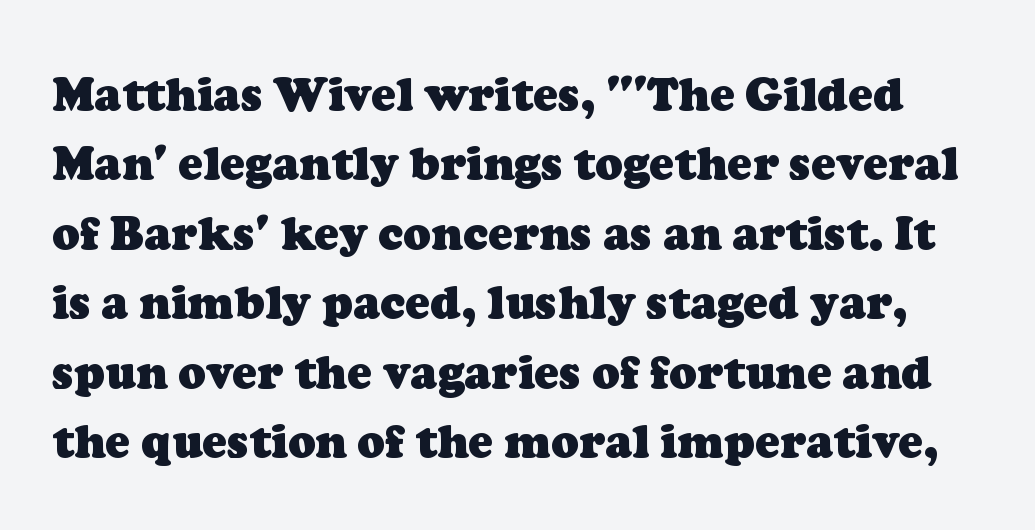
Q: Is the text bold? A: Yes.
Q: Is the typeface a serif or a sans-serif typeface? A: Serif.
Q: Is the text underlined? A: No.
Q: Is the spacing between letters normal or unusually wide? A: Normal.
Q: Is the spacing between lines tight, normal or loose? A: Normal.
Q: Width (condensed, normal, or wide)? A: Normal.
Q: Stroke contrast? A: Low.
Q: x-height? A: Medium.
Q: Monospaced? A: No.
